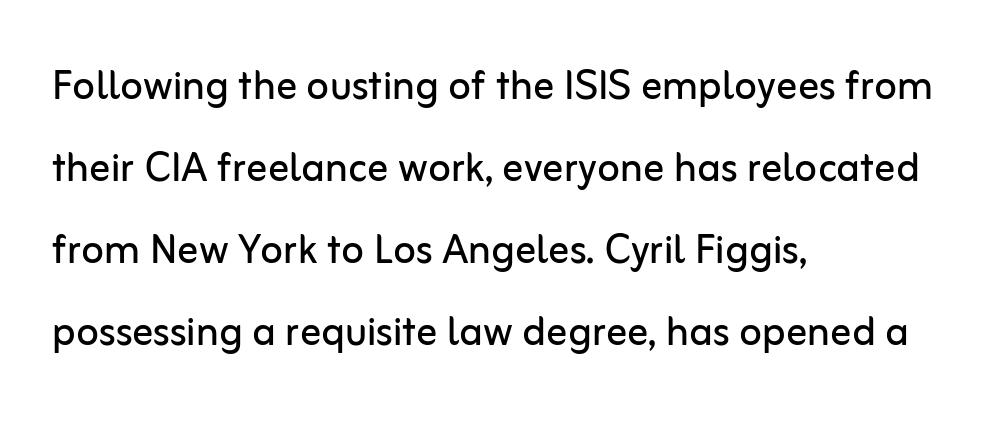
The image shows 52 px regular-weight sans-serif type, upright; set left-aligned, normal line spacing (1.58x), normal letter spacing, not underlined; low stroke contrast and a medium x-height.
